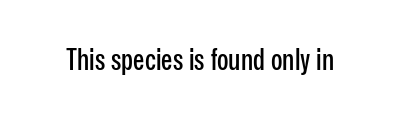
Is the letter spacing exaggerated? No — it looks like the ordinary default. Lines of text with bare space underneath. A typesetter would label this face a sans. Varying glyph widths throughout — classic text-font behaviour. Tall strokes in this sample are plumb rather than angled.
